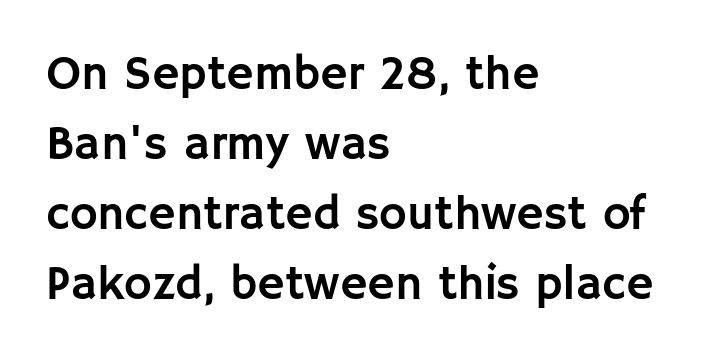
{"serif": "no", "italic": "no", "width": "normal", "stroke_contrast": "low", "x_height": "large", "monospaced": "no", "underline": "no", "align": "left", "line_spacing": "normal", "line_spacing_ratio": 1.49, "letter_spacing": "normal", "letter_spacing_em": 0.0, "glyph_px": 47}
